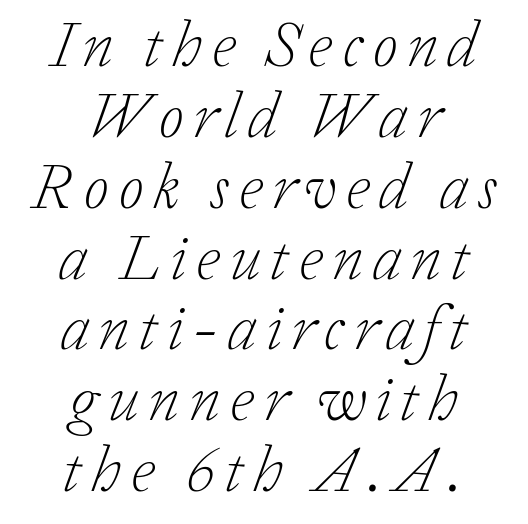
Q: Is the text bold? A: No.
Q: Is the text italic (slanted)? A: Yes, it leans right by about 20 degrees.
Q: Is the typeface a serif or a sans-serif typeface? A: Serif.
Q: Is the text underlined? A: No.
Q: How is the paragraph aligned? A: Centered.
Q: Is the spacing between lines tight, normal or loose? A: Tight.
Q: Width (condensed, normal, or wide)? A: Normal.
Q: Stroke contrast? A: Low.
Q: x-height? A: Medium.
Q: Monospaced? A: No.
